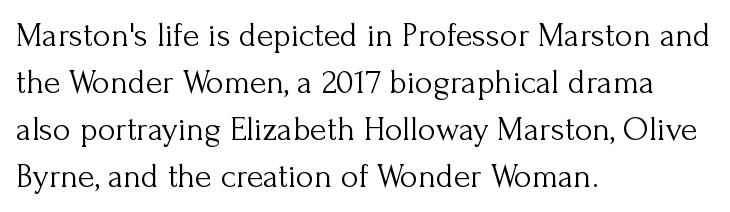
Any mark beneath the type? The region is blank. If you drew a ruler down the left edge, every line would touch it. Stroke mass is kept to a normal reading level or below. Italic? Not at all — the glyphs are vertical.
